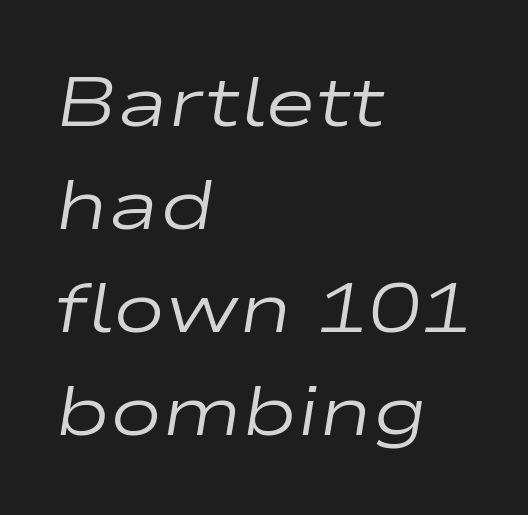
Looking at the ascenders, they clearly lean. The passage shown stacks its lines at a standard gap. The typesetter chose a ragged-right arrangement here. Rule under the text: the space is simply empty. The rendering keeps characters at their native spacing.
